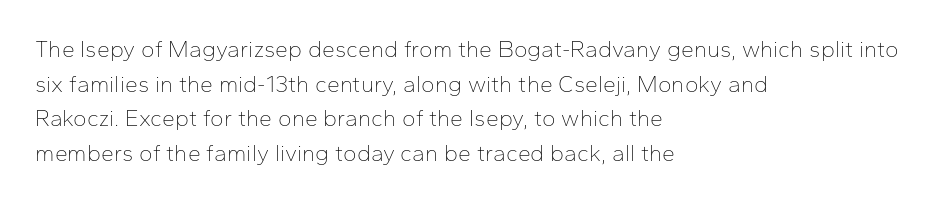
Q: Is the text bold? A: No.
Q: Is the text italic (slanted)? A: No, it is upright.
Q: Is the text underlined? A: No.
Q: How is the paragraph aligned? A: Left-aligned.
Q: Is the spacing between letters normal or unusually wide? A: Normal.
Q: Is the spacing between lines tight, normal or loose? A: Normal.
